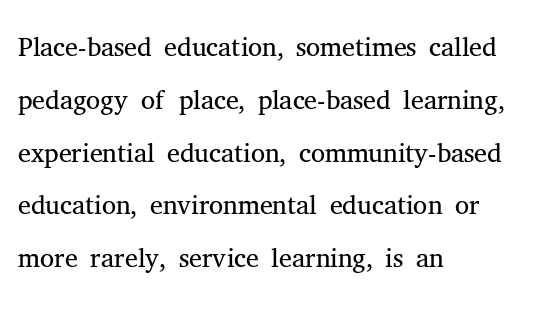
{"serif": "yes", "italic": "no", "bold": "no", "weight": "light", "width": "normal", "stroke_contrast": "medium", "x_height": "medium", "monospaced": "no", "underline": "no", "align": "left", "line_spacing": "normal", "line_spacing_ratio": 1.32, "letter_spacing": "normal", "letter_spacing_em": 0.0, "glyph_px": 40}
